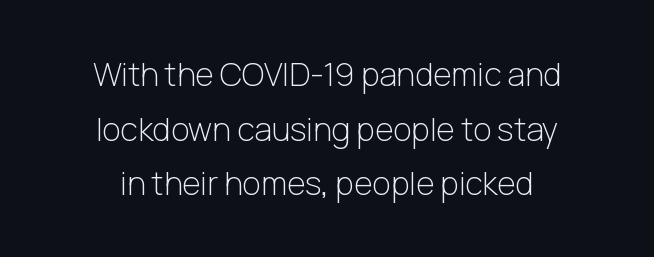
Q: Is the text bold? A: No.
Q: Is the text italic (slanted)? A: No, it is upright.
Q: Is the typeface a serif or a sans-serif typeface? A: Sans-serif.
Q: Is the text underlined? A: No.
Q: How is the paragraph aligned? A: Centered.
Q: Is the spacing between letters normal or unusually wide? A: Normal.
Q: Width (condensed, normal, or wide)? A: Normal.
Q: Stroke contrast? A: Low.
Q: x-height? A: Medium.
Q: Monospaced? A: No.
